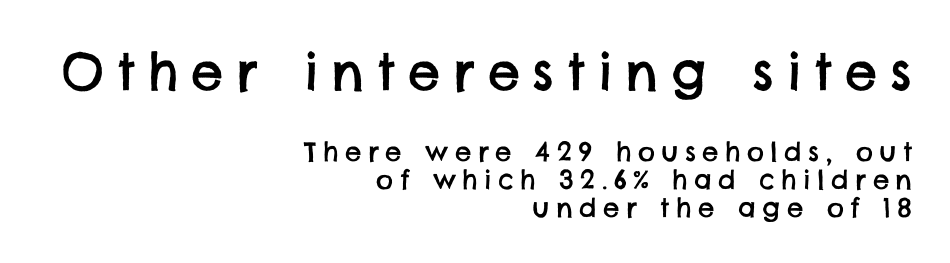
No feet cap the strokes, marking this as sans-serif type. The letters in the upper block stand taller than those in the block below. Tracking here is generous; glyphs stand well apart from one another. The zone under the glyphs is completely vacant.
